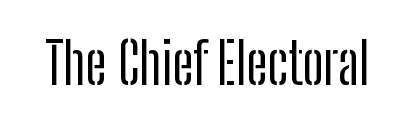
The image shows 58 px condensed sans-serif type, upright; set normal letter spacing, not underlined; low stroke contrast and a medium x-height.
